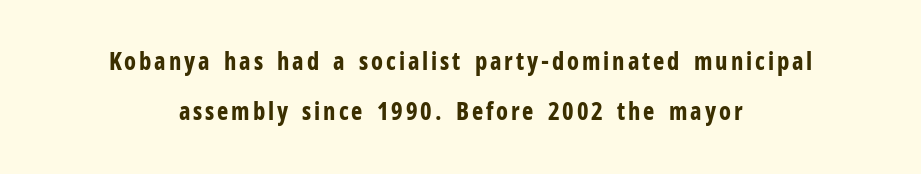
You can tell it's not italic because the verticals are truly vertical. The whitespace from short lines is split evenly between both sides. Only glyphs here, with clear space below each row. Heft: maximum for text — a bold.
